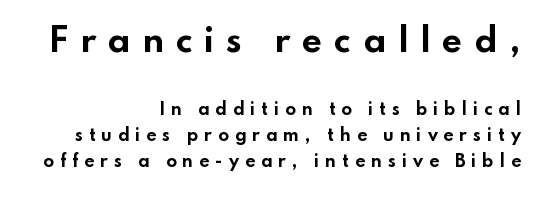
The image shows 32 px bold, wide sans-serif type, upright; set right-aligned, normal line spacing (1.62x), unusually wide letter spacing (+0.36 em), not underlined; the first (top) block is 2.0x larger; low stroke contrast and a small x-height.
